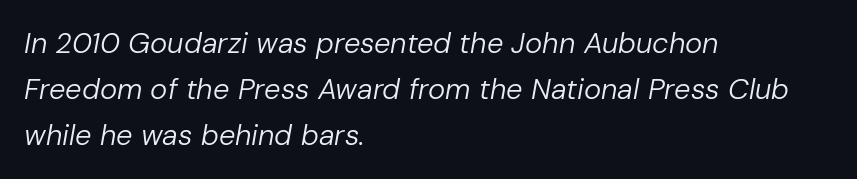
You could call the tracking neutral — neither tight nor loose. Emphasis-style slanted type is in use. Check the space under the baseline: it is left empty. This sample keeps an unexceptional amount of space between lines.
